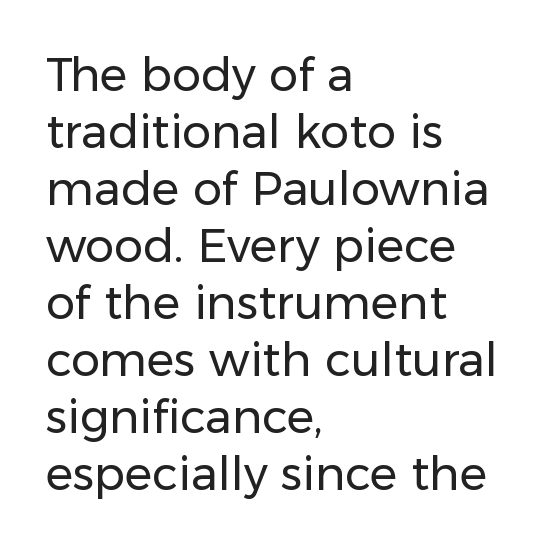
{"serif": "no", "italic": "no", "bold": "no", "weight": "regular", "width": "normal", "stroke_contrast": "low", "x_height": "medium", "monospaced": "no", "underline": "no", "align": "left", "line_spacing_ratio": 1.24, "letter_spacing": "normal", "letter_spacing_em": 0.0, "glyph_px": 46}
